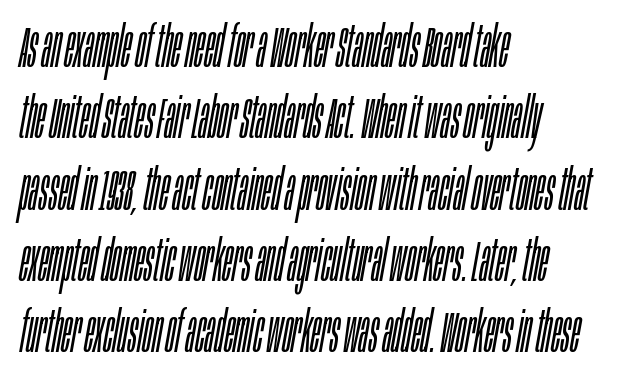
Think of a printed novel: that variable character pitch is what you see here. The space directly below the letters is spotless. No extra tracking has been applied to these lines. Heaviness? Minimal to ordinary, like unemphasized prose.
